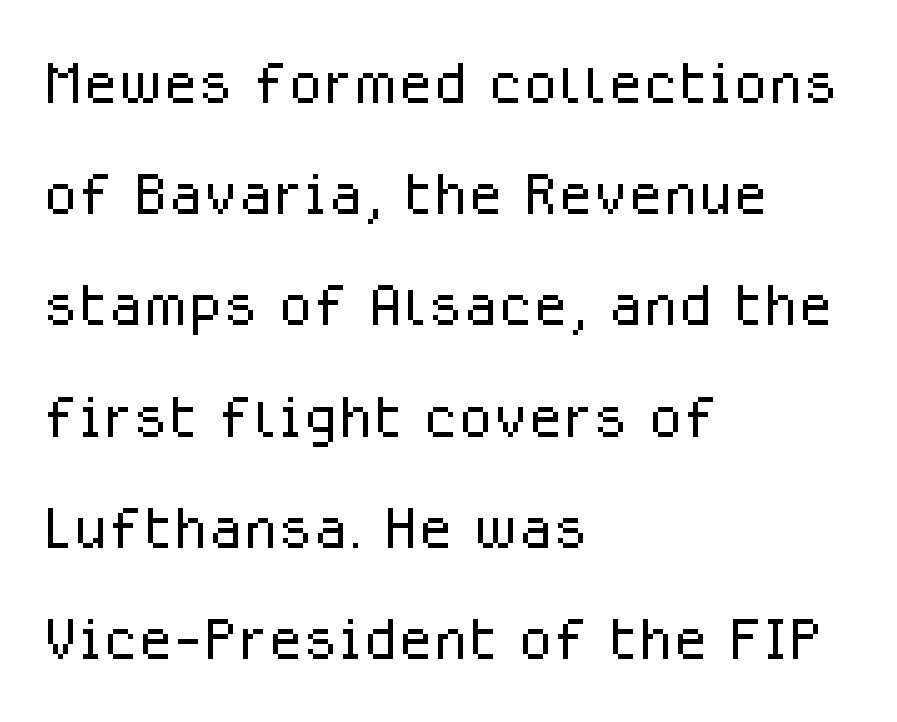
The image shows 80 px light sans-serif type, upright; set left-aligned, normal line spacing (1.39x), normal letter spacing, not underlined; low stroke contrast and a medium x-height.
